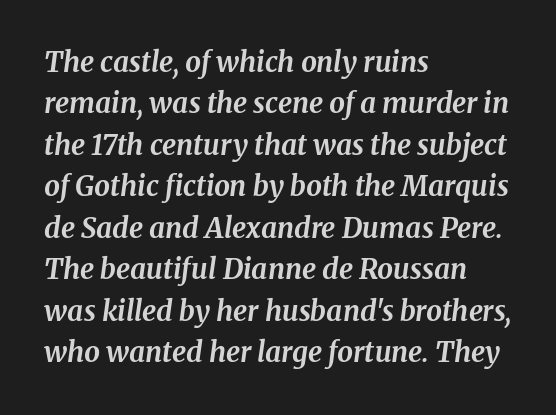
The image shows 28 px bold serif type, italic (leaning right); set left-aligned, normal line spacing (1.48x), normal letter spacing, not underlined; medium stroke contrast and a medium x-height.
